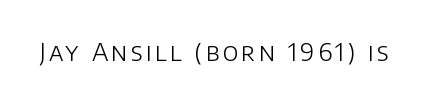
The type sits square on the baseline with zero lean. The strip under each line holds only bare page. Stroke thickness stays within the range of a standard reading face or lighter.
